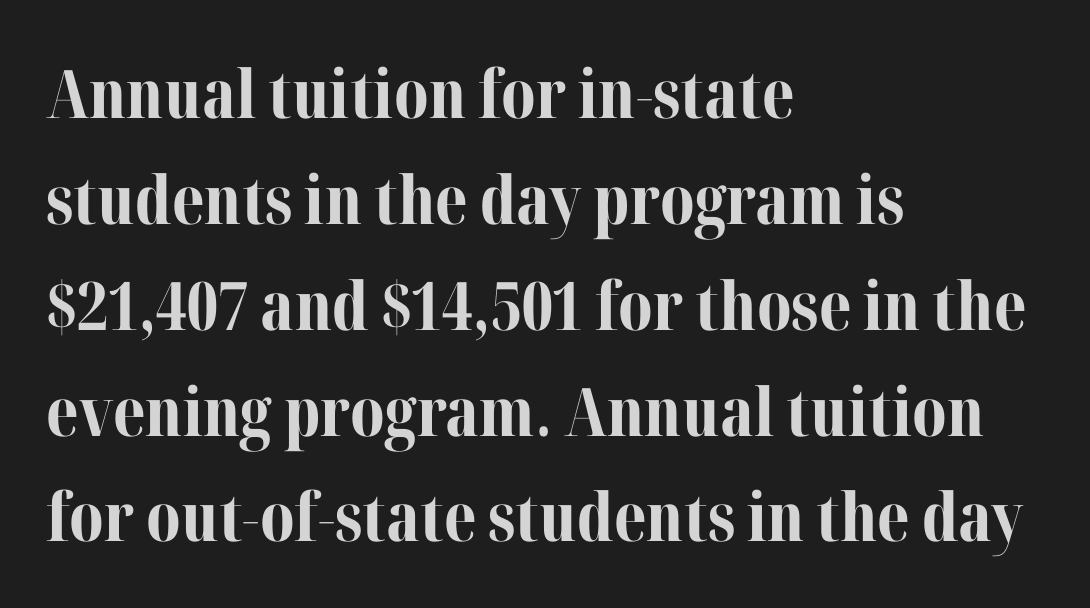
The image shows 67 px bold serif type, upright; set left-aligned, normal line spacing (1.58x), normal letter spacing, not underlined; medium stroke contrast and a medium x-height.
